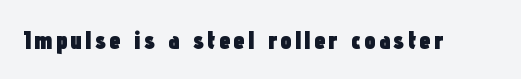
{"italic": "no", "bold": "yes", "underline": "no", "glyph_px": 26}
